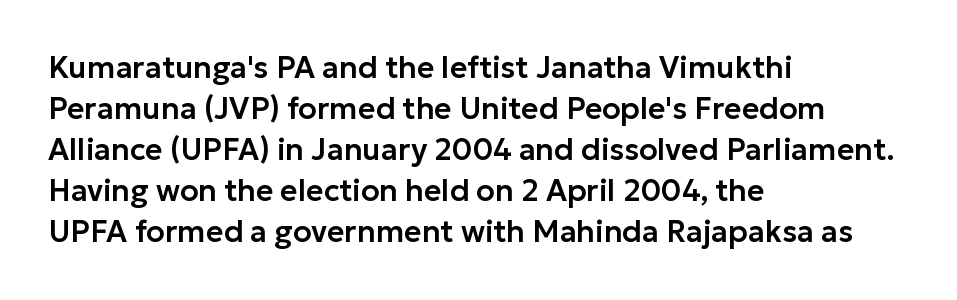
The image shows 30 px sans-serif type, upright; set left-aligned, normal line spacing (1.37x), normal letter spacing, not underlined; low stroke contrast and a medium x-height.
